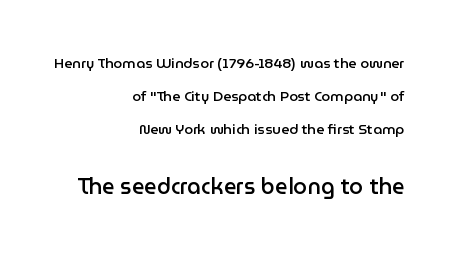
Q: Is the text bold? A: Semi-bold.
Q: Is the text italic (slanted)? A: No, it is upright.
Q: Is the text underlined? A: No.
Q: How is the paragraph aligned? A: Right-aligned.
Q: Is the spacing between letters normal or unusually wide? A: Normal.
Q: Is the spacing between lines tight, normal or loose? A: Loose.
Q: Which block of text is set in a larger size, the first (top) or the second (bottom)? A: The second (bottom) one.
